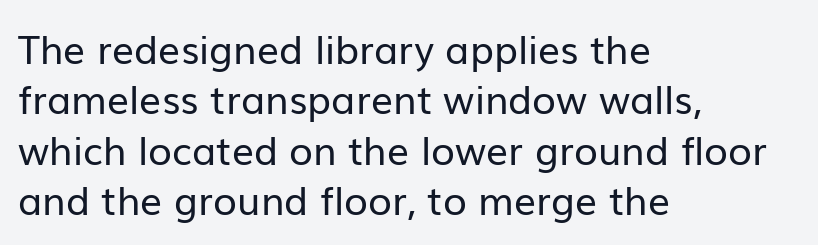
{"serif": "no", "italic": "no", "bold": "no", "weight": "regular", "width": "normal", "stroke_contrast": "low", "x_height": "medium", "monospaced": "no", "underline": "no", "align": "left", "line_spacing": "normal", "line_spacing_ratio": 1.29, "letter_spacing": "normal", "letter_spacing_em": 0.0, "glyph_px": 39}
